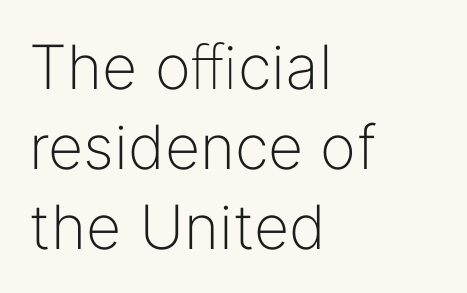
Examine the stroke ends and you'll find no serifs. Glyph-to-glyph distance matches everyday printed text. Which margin do the lines hug? The left one — the right edge is uneven. The face looks like a standard text weight, possibly lighter.
